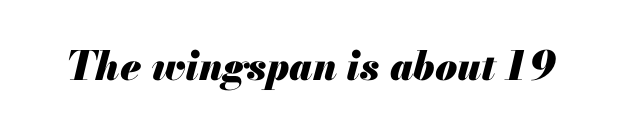
{"italic": "yes", "lean": "right", "slant_degrees": 13, "bold": "yes", "weight": "heavy", "width": "normal", "stroke_contrast": "medium", "x_height": "small", "monospaced": "no", "underline": "no", "letter_spacing": "normal", "letter_spacing_em": 0.0, "glyph_px": 40}
